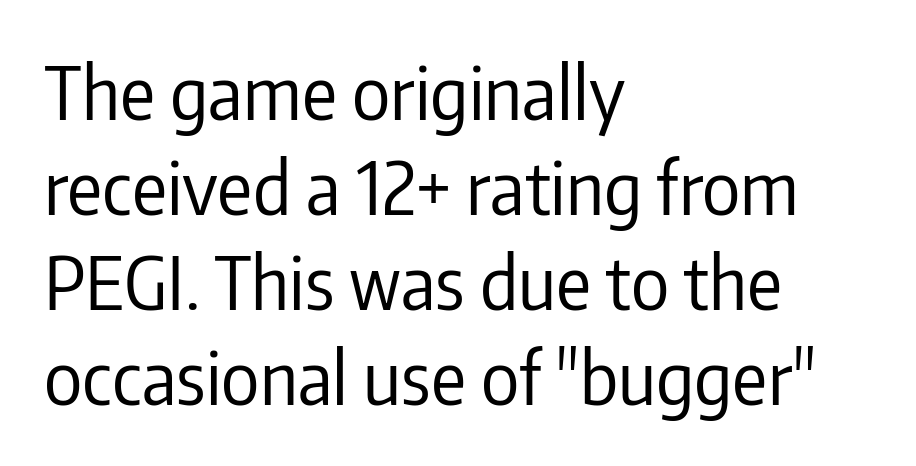
Q: Is the text bold? A: No.
Q: Is the text italic (slanted)? A: No, it is upright.
Q: Is the typeface a serif or a sans-serif typeface? A: Sans-serif.
Q: Is the text underlined? A: No.
Q: How is the paragraph aligned? A: Left-aligned.
Q: Is the spacing between letters normal or unusually wide? A: Normal.
Q: Is the spacing between lines tight, normal or loose? A: Normal.
Q: Width (condensed, normal, or wide)? A: Condensed.
Q: Stroke contrast? A: Low.
Q: x-height? A: Medium.
Q: Monospaced? A: No.
